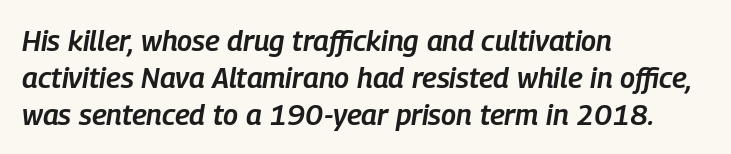
The image shows 29 px semibold, condensed type, italic (leaning right); set left-aligned, normal line spacing (1.27x), normal letter spacing, not underlined; low stroke contrast and a medium x-height.
